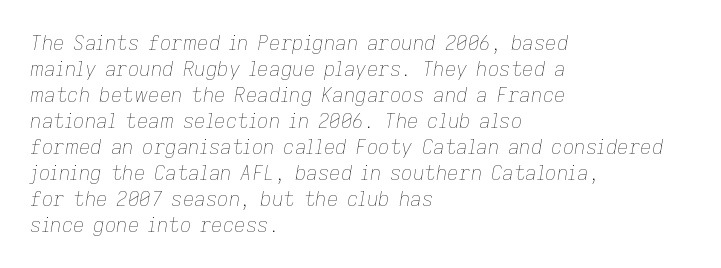
{"italic": "yes", "lean": "right", "slant_degrees": 9, "bold": "no", "underline": "no", "align": "left", "line_spacing": "normal", "line_spacing_ratio": 1.3, "letter_spacing": "normal", "letter_spacing_em": 0.0, "glyph_px": 20}
